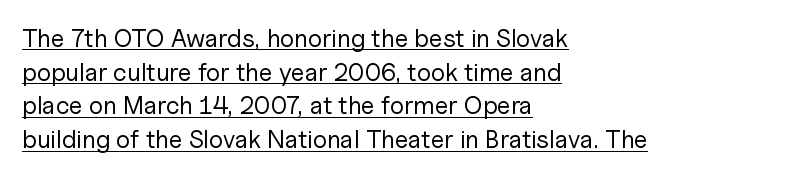
Q: Is the text bold? A: No.
Q: Is the text italic (slanted)? A: No, it is upright.
Q: Is the text underlined? A: Yes.
Q: How is the paragraph aligned? A: Left-aligned.
Q: Is the spacing between letters normal or unusually wide? A: Normal.
Q: Is the spacing between lines tight, normal or loose? A: Normal.
